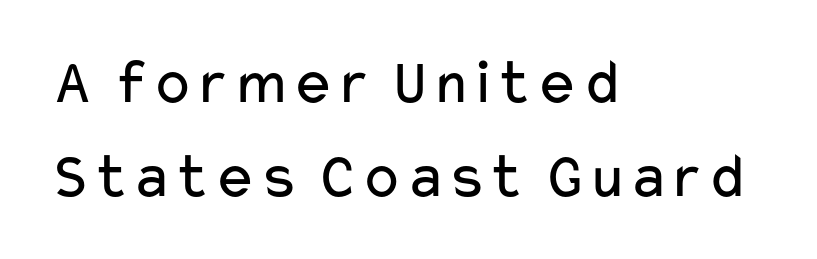
Q: Is the text bold? A: No.
Q: Is the text italic (slanted)? A: No, it is upright.
Q: Is the typeface a serif or a sans-serif typeface? A: Sans-serif.
Q: Is the text underlined? A: No.
Q: How is the paragraph aligned? A: Left-aligned.
Q: Is the spacing between letters normal or unusually wide? A: Normal.
Q: Is the spacing between lines tight, normal or loose? A: Normal.
Q: Width (condensed, normal, or wide)? A: Wide.
Q: Stroke contrast? A: Low.
Q: x-height? A: Medium.
Q: Monospaced? A: No.
